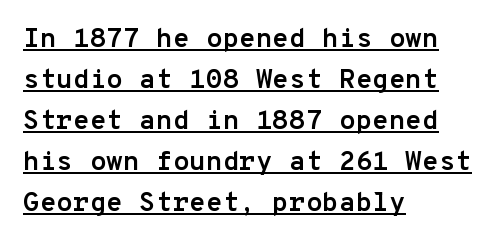
How would I describe the line gaps? Plain and ordinary. The passage shown is emphatically bold. Inter-character spacing is left at the font's built-in metrics. Notice how a bar underscores the lettering throughout. A roman cut, with each character standing at attention.
